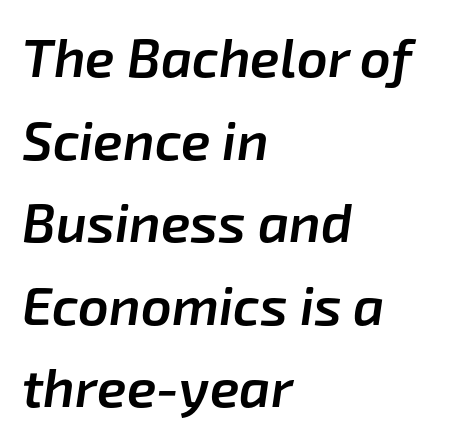
If you drew a line through each stem, it would be angled. Each letter keeps its own natural width here, so spacing adapts to shape. Normally led — the rows are evenly, conventionally spaced. A classic flush-left, rag-right setting is used for this passage. Stems and bowls a touch heavier than normal — semibold. Standard letterfit; no display-style spreading of the glyphs.
